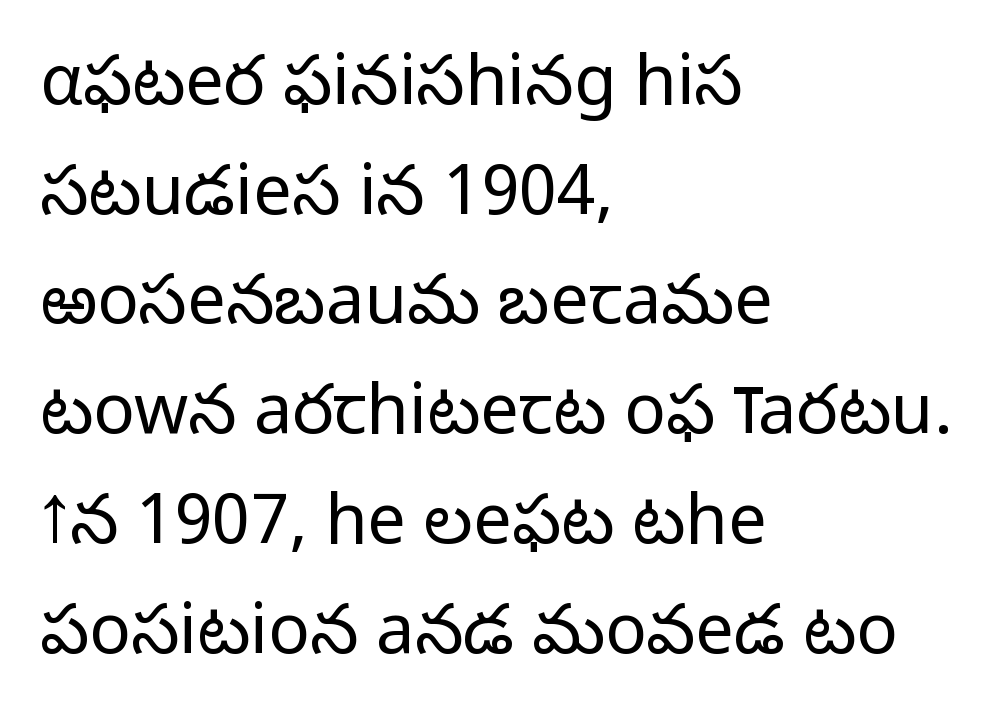
Reading down the column, the eye jumps a familiar distance to each next line. Glyph-to-glyph distance matches everyday printed text. Notice how the passage keeps a crisp vertical edge on the left only. Nothing heavy about these letters — not bold at all.
